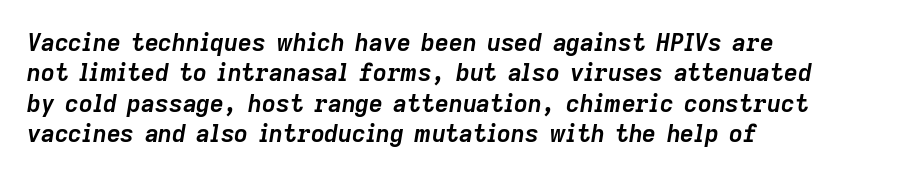
The image shows 24 px bold type, italic (leaning right); set left-aligned, normal line spacing (1.27x), normal letter spacing, not underlined.
